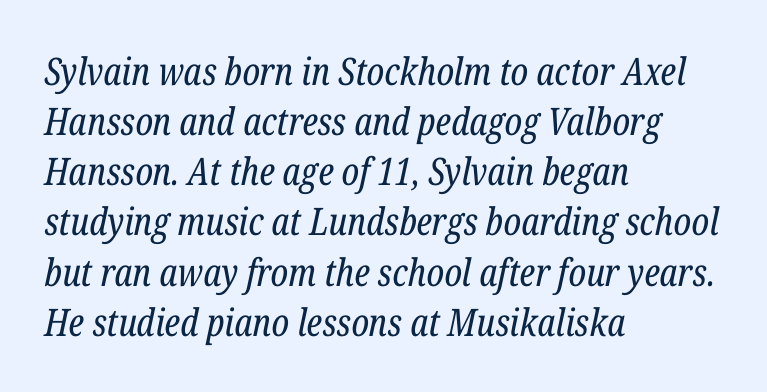
{"serif": "yes", "italic": "yes", "lean": "right", "slant_degrees": 12, "bold": "no", "weight": "regular", "width": "condensed", "stroke_contrast": "low", "x_height": "medium", "monospaced": "no", "underline": "no", "align": "left", "line_spacing": "normal", "line_spacing_ratio": 1.32, "letter_spacing": "normal", "letter_spacing_em": 0.0, "glyph_px": 38}
